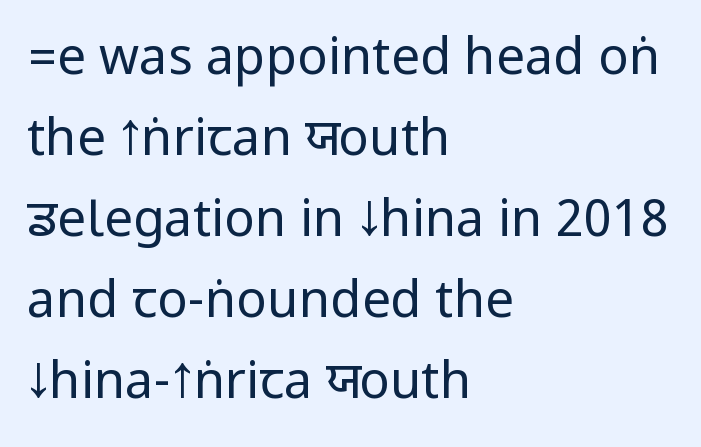
The image shows 51 px regular-weight, condensed sans-serif type, upright; set left-aligned, normal line spacing (1.59x), normal letter spacing, not underlined; low stroke contrast.
